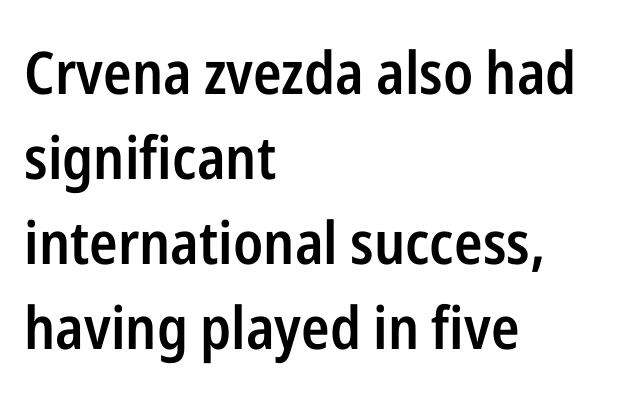
Think of a printed novel: that variable character pitch is what you see here. Line beginnings align vertically; line endings do not. Standard letterfit; no display-style spreading of the glyphs. This is moderately heavy type, rendered in semibold. A normal amount of white space separates one row of letters from the next.
